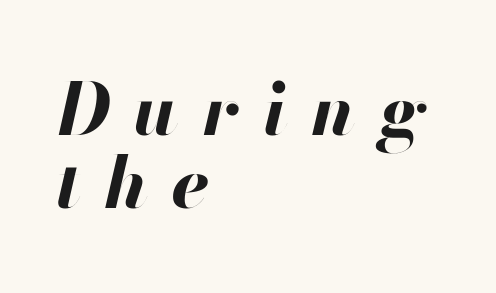
Q: Is the text bold? A: Yes.
Q: Is the text italic (slanted)? A: Yes, it leans right by about 13 degrees.
Q: Is the text underlined? A: No.
Q: How is the paragraph aligned? A: Left-aligned.
Q: Is the spacing between letters normal or unusually wide? A: Unusually wide.
Q: Is the spacing between lines tight, normal or loose? A: Tight.
Q: Width (condensed, normal, or wide)? A: Normal.
Q: Stroke contrast? A: High.
Q: x-height? A: Small.
Q: Monospaced? A: No.
